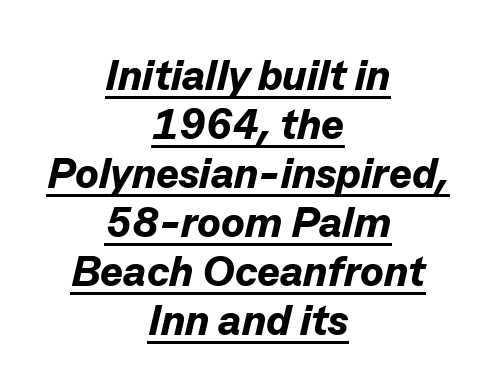
Caption: standard tracking, unaltered. Students, observe the line beneath the letters — that is underlining. Short and long lines alike share a common midpoint. The passage shown is typed in a proportional face where columns would drift.
